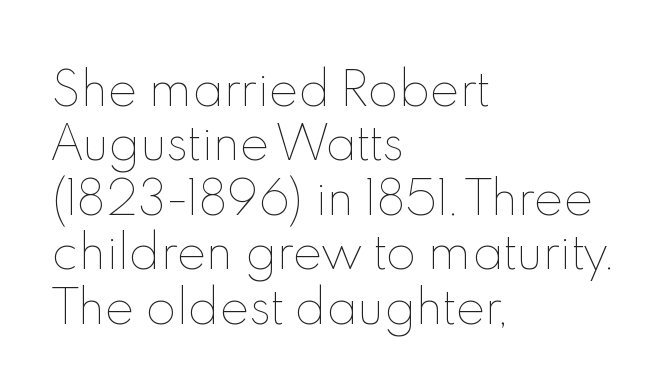
The rendering uses natural spacing where letterforms have individual widths. These lines keep a tight, regular rhythm from letter to letter. The area under the type is left untouched. These lines were composed using upright roman letters.
